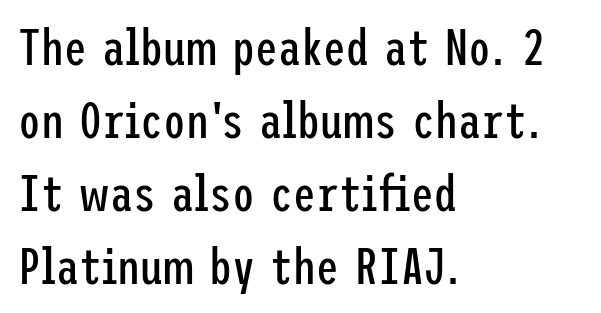
Q: Is the text bold? A: No.
Q: Is the text italic (slanted)? A: No, it is upright.
Q: Is the typeface a serif or a sans-serif typeface? A: Sans-serif.
Q: Is the text underlined? A: No.
Q: How is the paragraph aligned? A: Left-aligned.
Q: Is the spacing between letters normal or unusually wide? A: Normal.
Q: Is the spacing between lines tight, normal or loose? A: Normal.
Q: Width (condensed, normal, or wide)? A: Condensed.
Q: Stroke contrast? A: Low.
Q: x-height? A: Medium.
